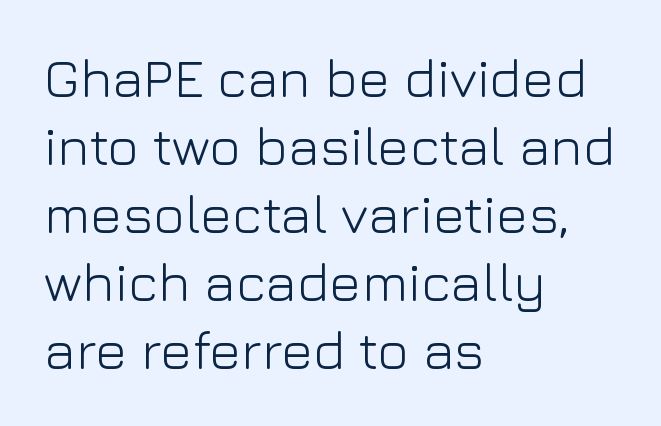
Q: Is the text bold? A: No.
Q: Is the text italic (slanted)? A: No, it is upright.
Q: Is the typeface a serif or a sans-serif typeface? A: Sans-serif.
Q: Is the text underlined? A: No.
Q: How is the paragraph aligned? A: Left-aligned.
Q: Is the spacing between letters normal or unusually wide? A: Normal.
Q: Is the spacing between lines tight, normal or loose? A: Normal.
Q: Width (condensed, normal, or wide)? A: Normal.
Q: Stroke contrast? A: Low.
Q: x-height? A: Medium.
Q: Monospaced? A: No.
